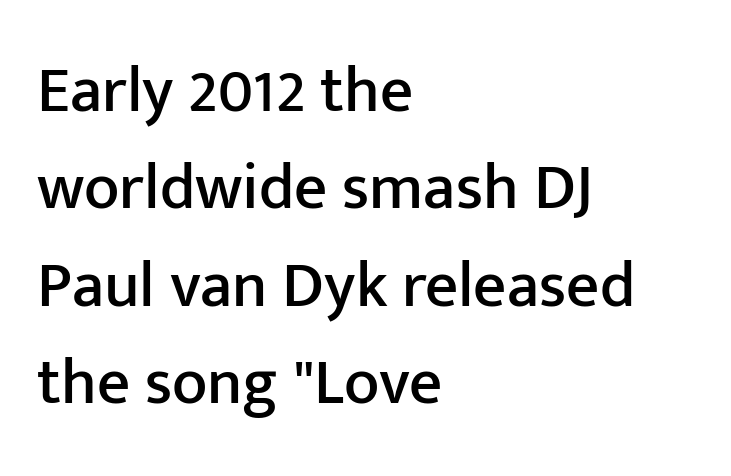
{"serif": "no", "italic": "no", "width": "normal", "stroke_contrast": "low", "x_height": "medium", "monospaced": "no", "underline": "no", "align": "left", "line_spacing": "normal", "line_spacing_ratio": 1.5, "letter_spacing": "normal", "letter_spacing_em": 0.0, "glyph_px": 65}
